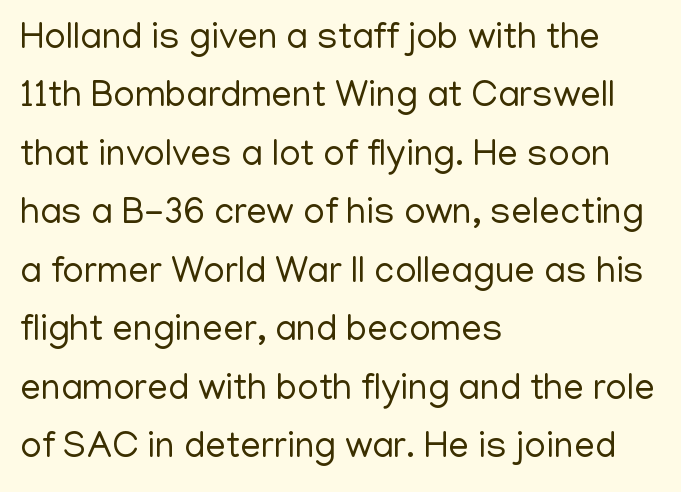
The image shows 37 px regular-weight sans-serif type, upright; set left-aligned, normal line spacing (1.58x), normal letter spacing, not underlined; low stroke contrast and a medium x-height.
